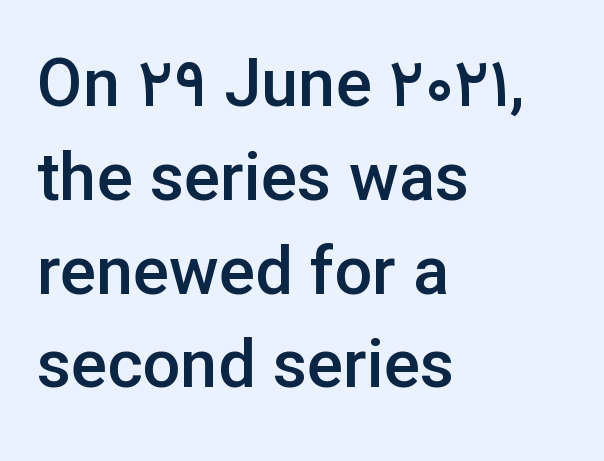
Q: Is the text bold? A: Semi-bold.
Q: Is the text italic (slanted)? A: No, it is upright.
Q: Is the typeface a serif or a sans-serif typeface? A: Sans-serif.
Q: Is the text underlined? A: No.
Q: How is the paragraph aligned? A: Left-aligned.
Q: Is the spacing between letters normal or unusually wide? A: Normal.
Q: Is the spacing between lines tight, normal or loose? A: Normal.
Q: Width (condensed, normal, or wide)? A: Normal.
Q: Stroke contrast? A: Low.
Q: x-height? A: Medium.
Q: Monospaced? A: No.
